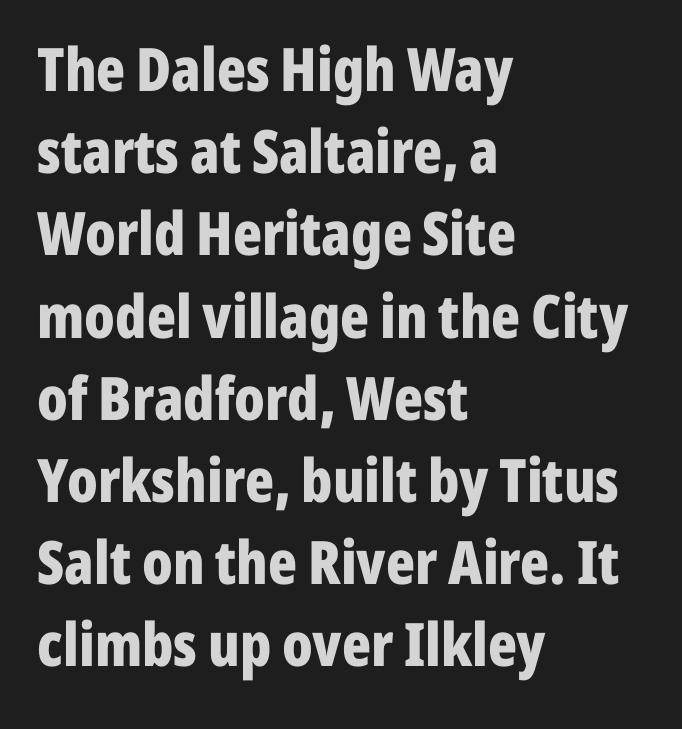
Q: Is the text bold? A: Yes.
Q: Is the text italic (slanted)? A: No, it is upright.
Q: Is the typeface a serif or a sans-serif typeface? A: Sans-serif.
Q: Is the text underlined? A: No.
Q: How is the paragraph aligned? A: Left-aligned.
Q: Is the spacing between letters normal or unusually wide? A: Normal.
Q: Is the spacing between lines tight, normal or loose? A: Normal.
Q: Width (condensed, normal, or wide)? A: Condensed.
Q: Stroke contrast? A: Low.
Q: x-height? A: Medium.
Q: Monospaced? A: No.
